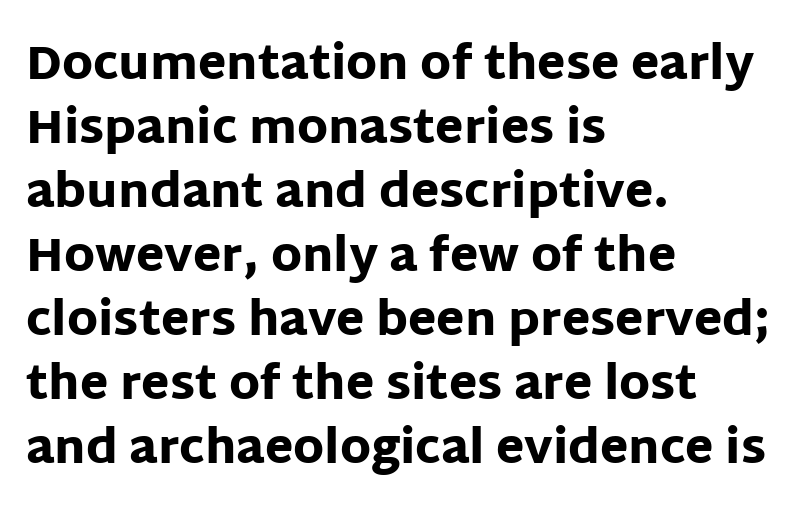
Q: Is the text bold? A: Yes.
Q: Is the text italic (slanted)? A: No, it is upright.
Q: Is the typeface a serif or a sans-serif typeface? A: Sans-serif.
Q: Is the text underlined? A: No.
Q: How is the paragraph aligned? A: Left-aligned.
Q: Is the spacing between letters normal or unusually wide? A: Normal.
Q: Is the spacing between lines tight, normal or loose? A: Normal.
Q: Width (condensed, normal, or wide)? A: Normal.
Q: Stroke contrast? A: Low.
Q: x-height? A: Large.
Q: Monospaced? A: No.
